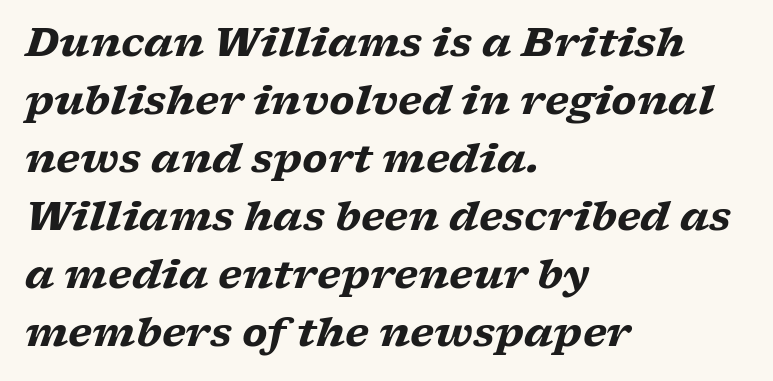
Q: Is the text bold? A: Yes.
Q: Is the text italic (slanted)? A: Yes, it leans right by about 17 degrees.
Q: Is the typeface a serif or a sans-serif typeface? A: Serif.
Q: Is the text underlined? A: No.
Q: How is the paragraph aligned? A: Left-aligned.
Q: Is the spacing between letters normal or unusually wide? A: Normal.
Q: Is the spacing between lines tight, normal or loose? A: Normal.
Q: Width (condensed, normal, or wide)? A: Wide.
Q: Stroke contrast? A: Low.
Q: x-height? A: Medium.
Q: Monospaced? A: No.
